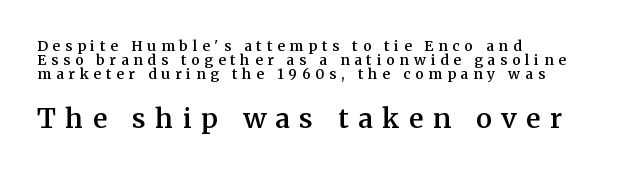
{"italic": "no", "bold": "semi", "underline": "no", "align": "left", "line_spacing": "tight", "line_spacing_ratio": 1.0, "letter_spacing": "wide", "letter_spacing_em": 0.35, "larger_block": "second", "size_ratio": 1.93, "glyph_px": 27}
